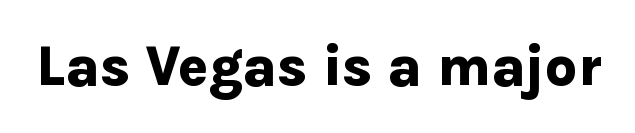
The image shows 56 px bold sans-serif type, upright; set normal letter spacing, not underlined; low stroke contrast and a medium x-height.
